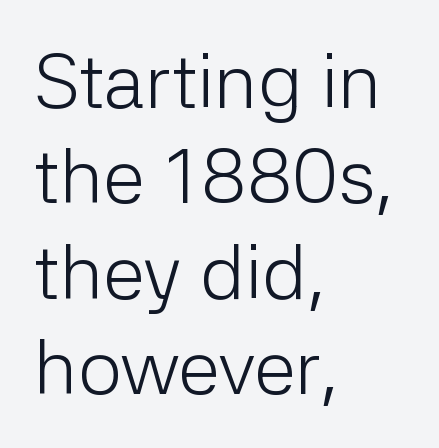
Q: Is the text bold? A: No.
Q: Is the text italic (slanted)? A: No, it is upright.
Q: Is the typeface a serif or a sans-serif typeface? A: Sans-serif.
Q: Is the text underlined? A: No.
Q: How is the paragraph aligned? A: Left-aligned.
Q: Is the spacing between letters normal or unusually wide? A: Normal.
Q: Width (condensed, normal, or wide)? A: Normal.
Q: Stroke contrast? A: Low.
Q: x-height? A: Medium.
Q: Monospaced? A: No.
